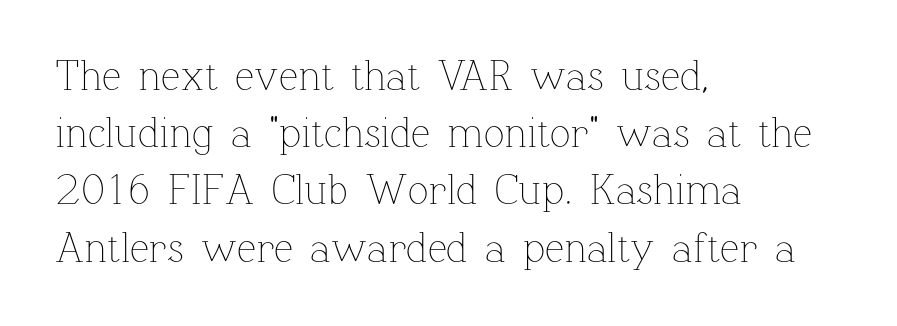
{"italic": "no", "bold": "no", "weight": "thin", "width": "normal", "stroke_contrast": "low", "x_height": "medium", "monospaced": "no", "underline": "no", "align": "left", "line_spacing": "normal", "line_spacing_ratio": 1.33, "letter_spacing": "normal", "letter_spacing_em": 0.0, "glyph_px": 43}
